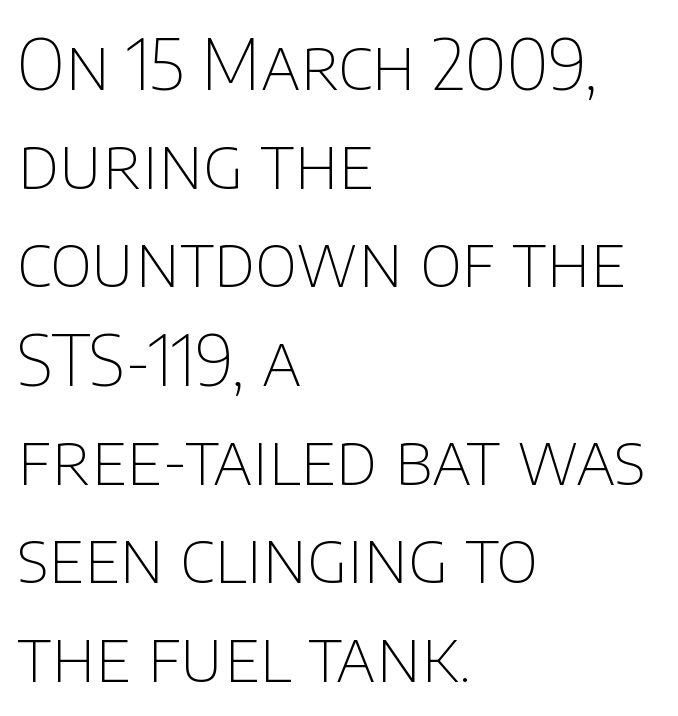
The image shows 70 px thin sans-serif type, upright; set left-aligned, normal line spacing (1.41x), normal letter spacing, not underlined; low stroke contrast and a large x-height.
